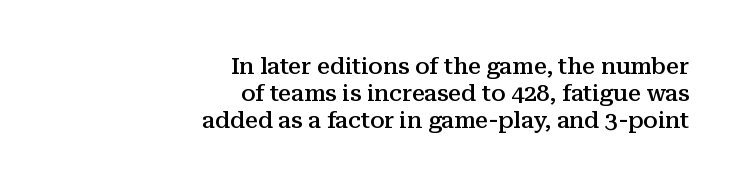
The image shows 23 px text type, upright; set right-aligned, line spacing 1.18x, normal letter spacing, not underlined.
